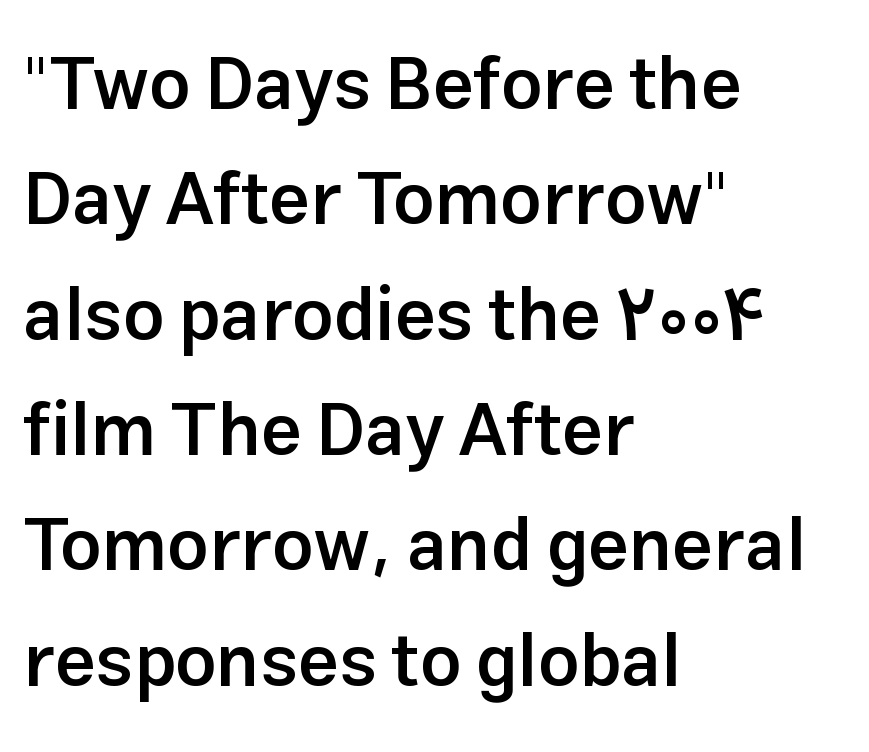
Each glyph is drawn with semibold strokes, heavier than normal yet not fully bold. A student would call this left alignment; a typographer would say flush left, rag right. Bare-footed words on every line. If you measured baseline to baseline, you'd find a middling distance. The typeface chosen for these lines omits serifs.
